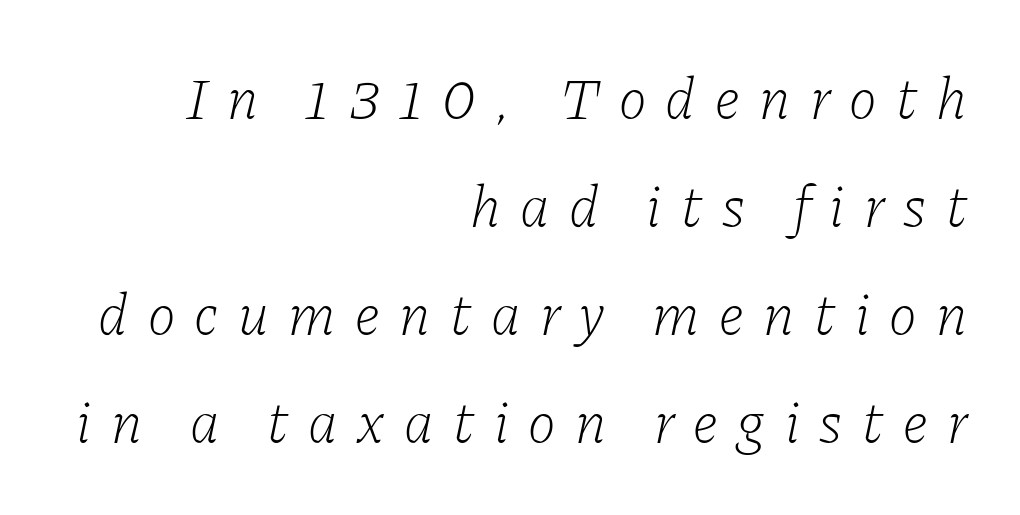
Q: Is the text bold? A: No.
Q: Is the text italic (slanted)? A: Yes, it leans right by about 11 degrees.
Q: Is the typeface a serif or a sans-serif typeface? A: Serif.
Q: Is the text underlined? A: No.
Q: How is the paragraph aligned? A: Right-aligned.
Q: Is the spacing between letters normal or unusually wide? A: Unusually wide.
Q: Width (condensed, normal, or wide)? A: Normal.
Q: Stroke contrast? A: Low.
Q: x-height? A: Medium.
Q: Monospaced? A: No.
